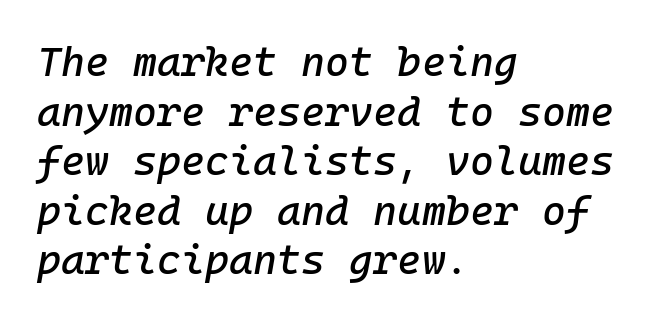
The image shows 41 px text type, italic (leaning right), monospaced; set left-aligned, line spacing 1.21x, normal letter spacing, not underlined; low stroke contrast and a medium x-height.
